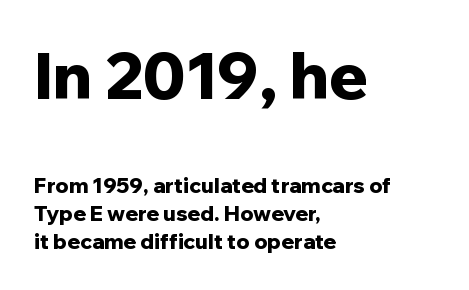
Q: Is the text bold? A: Yes.
Q: Is the text italic (slanted)? A: No, it is upright.
Q: Is the typeface a serif or a sans-serif typeface? A: Sans-serif.
Q: Is the text underlined? A: No.
Q: How is the paragraph aligned? A: Left-aligned.
Q: Is the spacing between letters normal or unusually wide? A: Normal.
Q: Is the spacing between lines tight, normal or loose? A: Normal.
Q: Which block of text is set in a larger size, the first (top) or the second (bottom)? A: The first (top) one.
Q: Width (condensed, normal, or wide)? A: Normal.
Q: Stroke contrast? A: Low.
Q: x-height? A: Medium.
Q: Monospaced? A: No.
